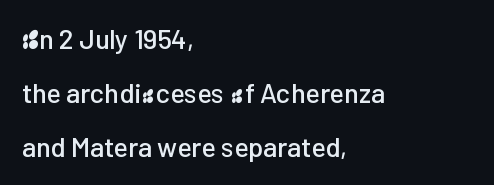
{"italic": "no", "underline": "no", "align": "left", "line_spacing": "loose", "line_spacing_ratio": 2.0, "letter_spacing": "normal", "letter_spacing_em": 0.0, "glyph_px": 27}
